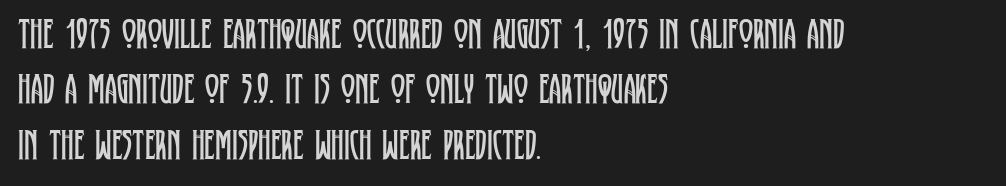
{"serif": "yes", "italic": "no", "bold": "no", "weight": "regular", "width": "condensed", "stroke_contrast": "low", "x_height": "large", "monospaced": "no", "underline": "no", "align": "left", "line_spacing": "normal", "line_spacing_ratio": 1.29, "letter_spacing": "normal", "letter_spacing_em": 0.0, "glyph_px": 43}
